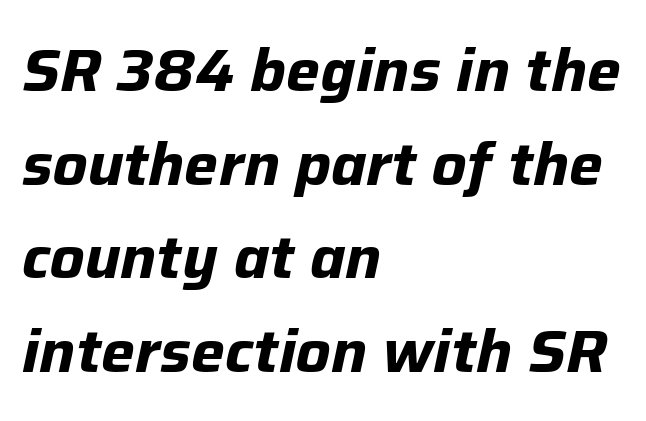
Q: Is the text bold? A: Yes.
Q: Is the text italic (slanted)? A: Yes, it leans right by about 12 degrees.
Q: Is the text underlined? A: No.
Q: How is the paragraph aligned? A: Left-aligned.
Q: Is the spacing between letters normal or unusually wide? A: Normal.
Q: Is the spacing between lines tight, normal or loose? A: Normal.
Q: Width (condensed, normal, or wide)? A: Normal.
Q: Stroke contrast? A: Low.
Q: x-height? A: Medium.
Q: Monospaced? A: No.
